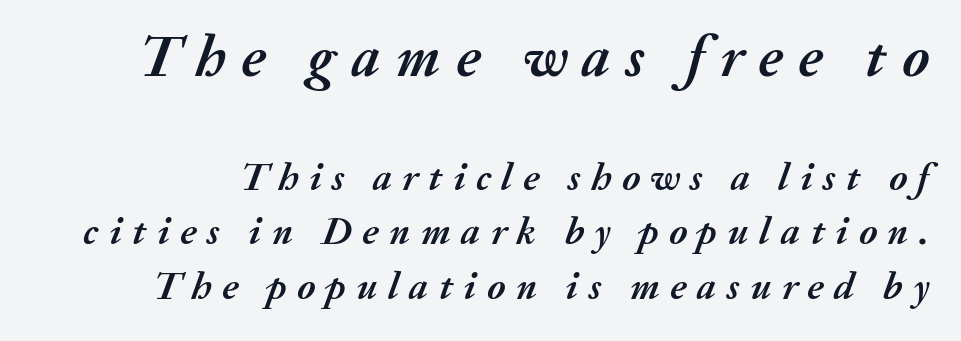
Q: Is the text bold? A: Yes.
Q: Is the text italic (slanted)? A: Yes, it leans right by about 20 degrees.
Q: Is the text underlined? A: No.
Q: Is the spacing between letters normal or unusually wide? A: Unusually wide.
Q: Is the spacing between lines tight, normal or loose? A: Normal.
Q: Which block of text is set in a larger size, the first (top) or the second (bottom)? A: The first (top) one.
Q: Width (condensed, normal, or wide)? A: Normal.
Q: Stroke contrast? A: Medium.
Q: x-height? A: Medium.
Q: Monospaced? A: No.
